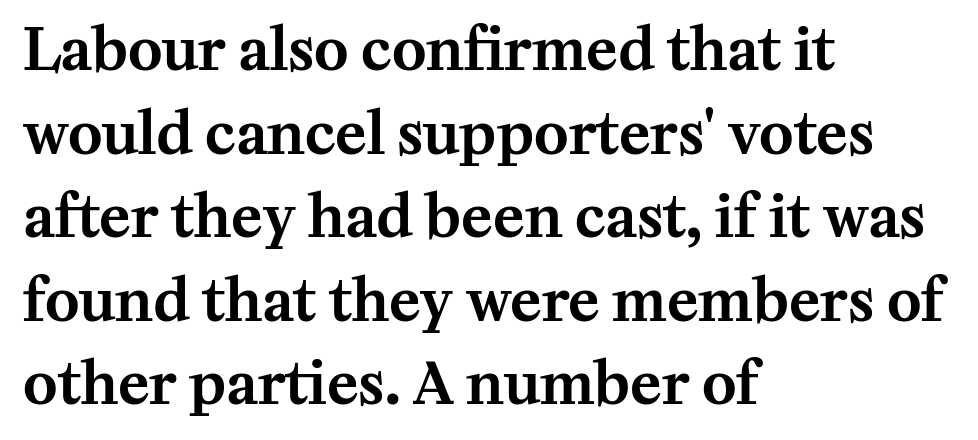
Horizontal bands of white between lines are of average thickness. A clean baseline with only descenders dipping below it. Tracking here is standard; glyphs follow each other at the usual distance. Is this a fixed-width face? No — the glyphs have proportional, varying widths.
